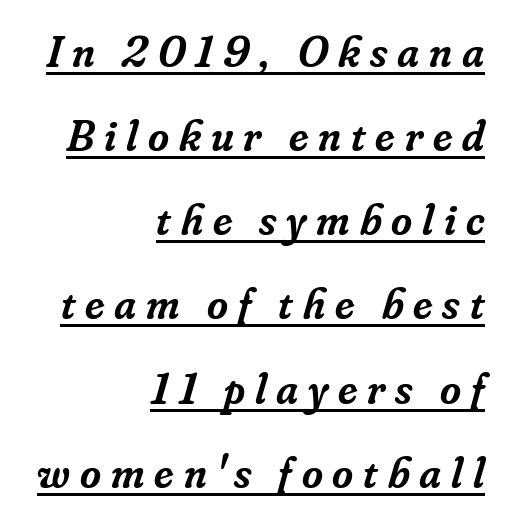
{"serif": "yes", "italic": "yes", "lean": "right", "slant_degrees": 16, "bold": "semi", "weight": "semibold", "width": "normal", "stroke_contrast": "low", "x_height": "small", "monospaced": "no", "underline": "yes", "align": "right", "line_spacing_ratio": 1.87, "letter_spacing": "wide", "letter_spacing_em": 0.22, "glyph_px": 45}
